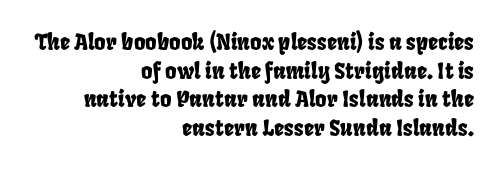
Q: Is the text underlined? A: No.
Q: How is the paragraph aligned? A: Right-aligned.
Q: Is the spacing between letters normal or unusually wide? A: Normal.
Q: Is the spacing between lines tight, normal or loose? A: Normal.
